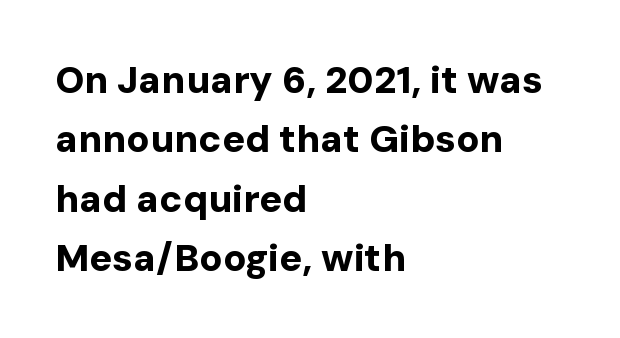
Descender tails drop into unmarked territory. Typesetter's note: full bold, strokes at maximum text heaviness. Each line starts at the same left margin while the right side varies. Compared with typical body copy, the letter spacing here is the same. Line spacing here is normal. Is this a sans? Yes — the strokes have no serifs.
